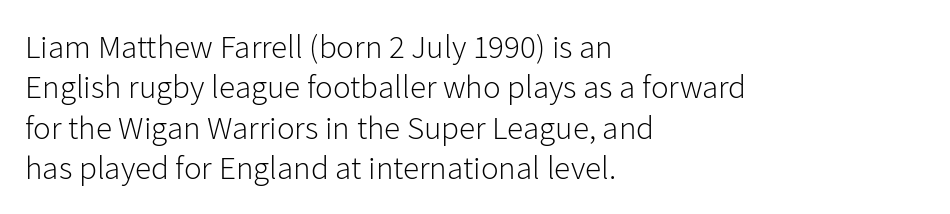
{"serif": "no", "italic": "no", "bold": "no", "weight": "light", "width": "normal", "stroke_contrast": "low", "x_height": "medium", "monospaced": "no", "underline": "no", "align": "left", "line_spacing_ratio": 1.22, "letter_spacing": "normal", "letter_spacing_em": 0.0, "glyph_px": 33}
